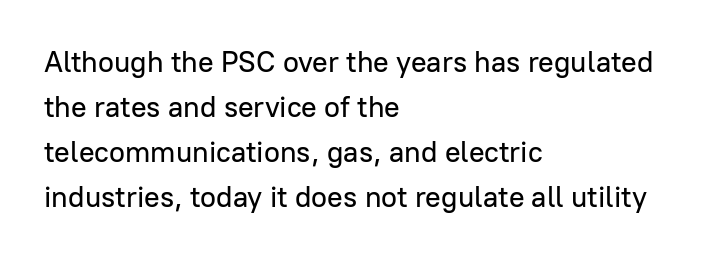
Each word holds together tightly as a unit, with standard inter-letter gaps. Compared with a centered layout, this one pins lines to the left instead. Does the leading feel generous? No, just average. The face used here is proportionally spaced, like ordinary book or web type.
